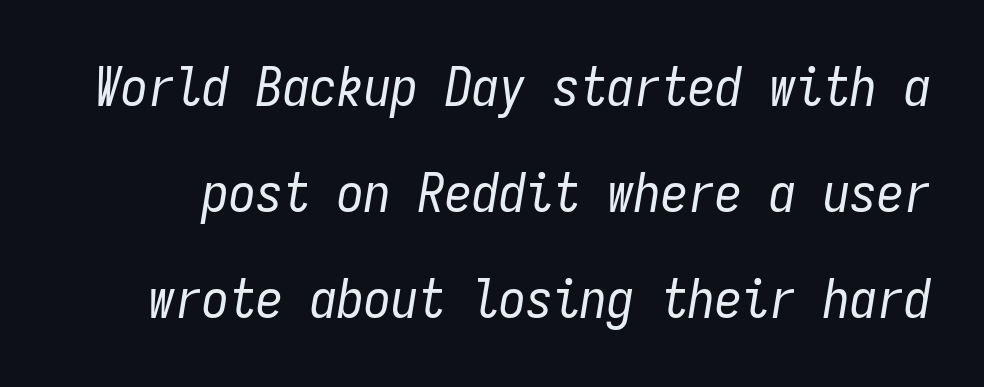
Q: Is the text bold? A: No.
Q: Is the text italic (slanted)? A: Yes, it leans right by about 9 degrees.
Q: Is the text underlined? A: No.
Q: Is the spacing between letters normal or unusually wide? A: Normal.
Q: Is the spacing between lines tight, normal or loose? A: Loose.
Q: Width (condensed, normal, or wide)? A: Condensed.
Q: Stroke contrast? A: Low.
Q: x-height? A: Medium.
Q: Monospaced? A: Yes.
